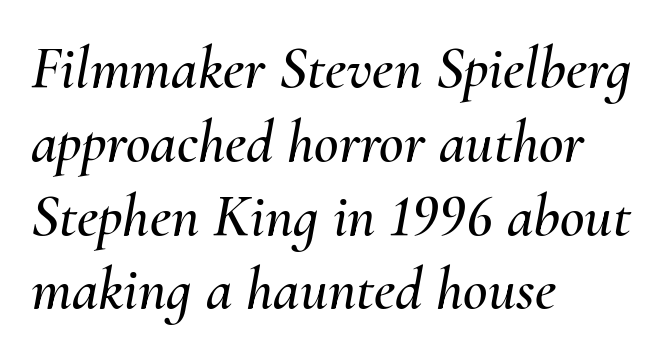
The image shows 60 px text type, italic (leaning right); set left-aligned, line spacing 1.23x, normal letter spacing, not underlined; medium stroke contrast and a small x-height.
